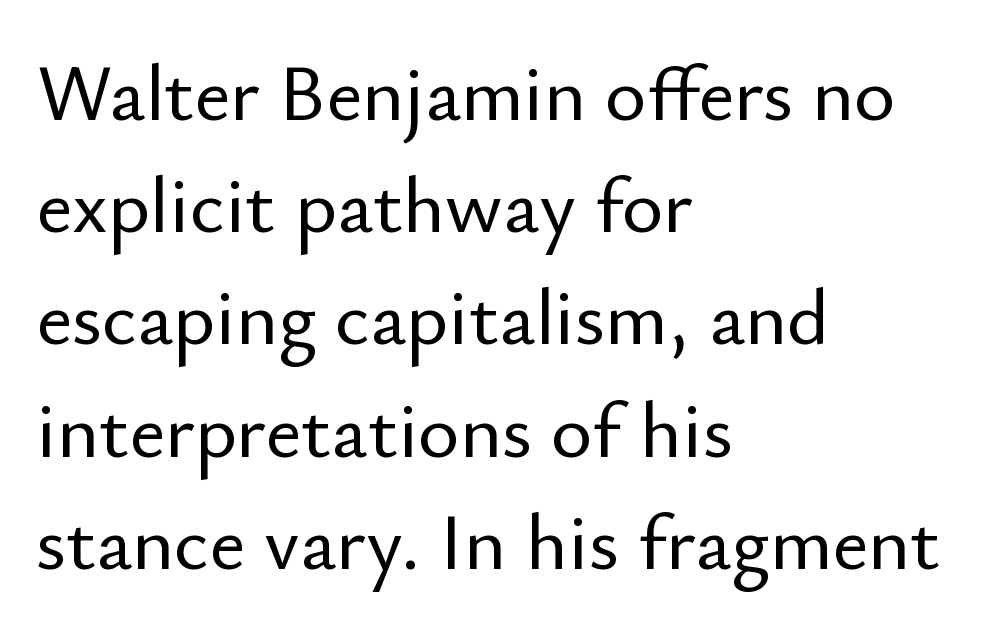
{"serif": "no", "italic": "no", "width": "normal", "stroke_contrast": "low", "x_height": "small", "monospaced": "no", "underline": "no", "align": "left", "line_spacing": "normal", "line_spacing_ratio": 1.42, "letter_spacing": "normal", "letter_spacing_em": 0.0, "glyph_px": 79}
